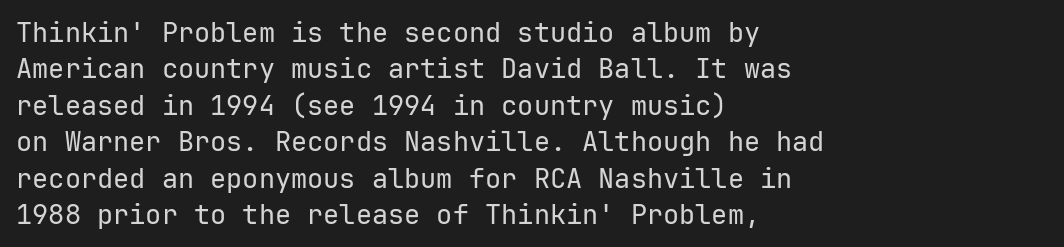
{"italic": "no", "bold": "no", "underline": "no", "align": "left", "line_spacing": "normal", "line_spacing_ratio": 1.35, "letter_spacing": "normal", "letter_spacing_em": 0.0, "glyph_px": 27}
